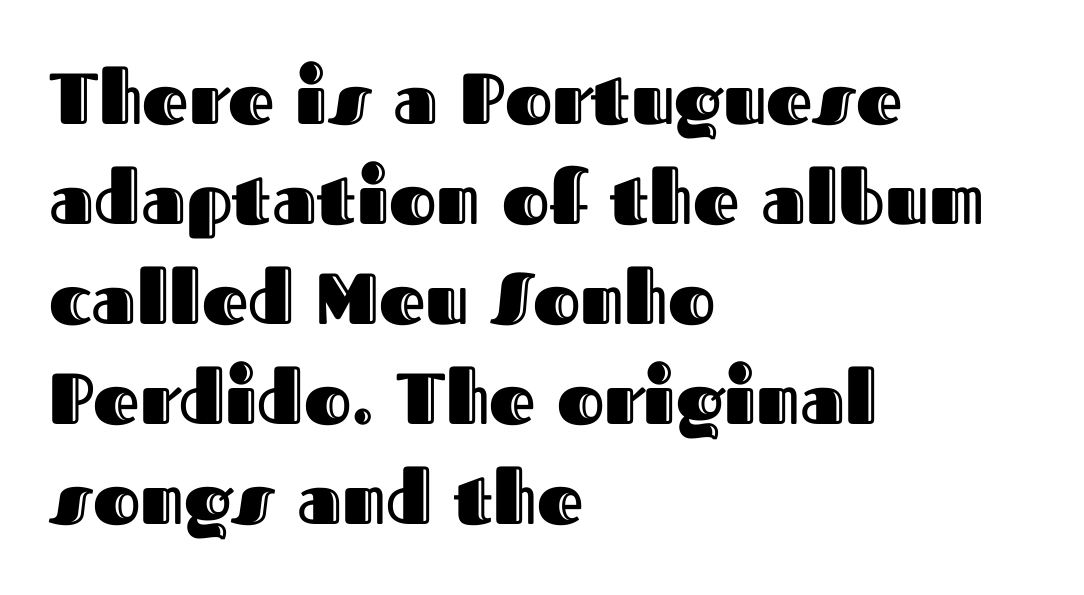
{"italic": "no", "width": "normal", "x_height": "medium", "monospaced": "no", "underline": "no", "align": "left", "line_spacing": "normal", "line_spacing_ratio": 1.39, "letter_spacing": "normal", "letter_spacing_em": 0.0, "glyph_px": 72}
